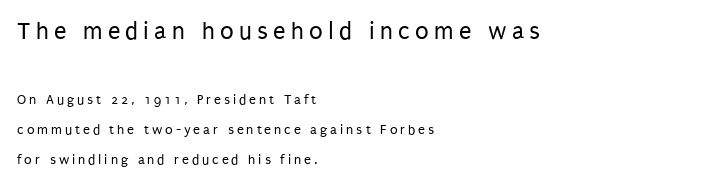
The image shows 25 px text type, upright; set left-aligned, loose line spacing (2.16x), unusually wide letter spacing (+0.21 em), not underlined; the first (top) block is 1.79x larger.
